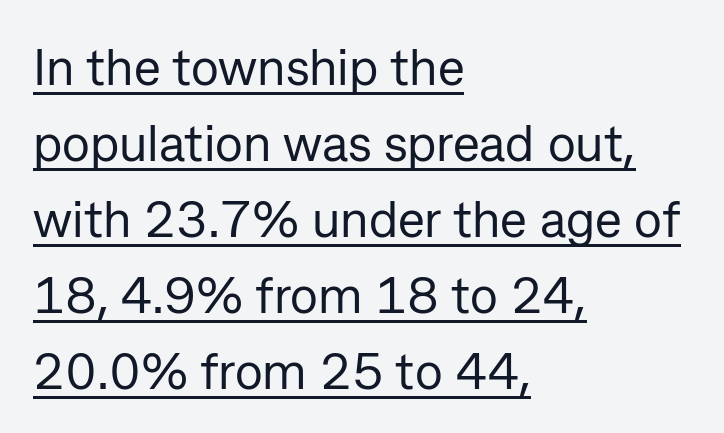
The image shows 51 px regular-weight sans-serif type, upright; set left-aligned, normal line spacing (1.49x), normal letter spacing, underlined; low stroke contrast and a medium x-height.
